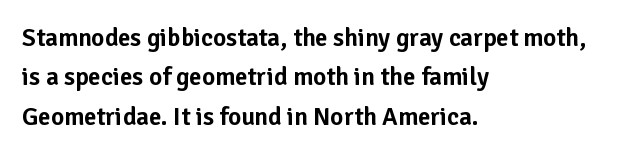
Q: Is the text italic (slanted)? A: No, it is upright.
Q: Is the text underlined? A: No.
Q: How is the paragraph aligned? A: Left-aligned.
Q: Is the spacing between letters normal or unusually wide? A: Normal.
Q: Is the spacing between lines tight, normal or loose? A: Normal.
